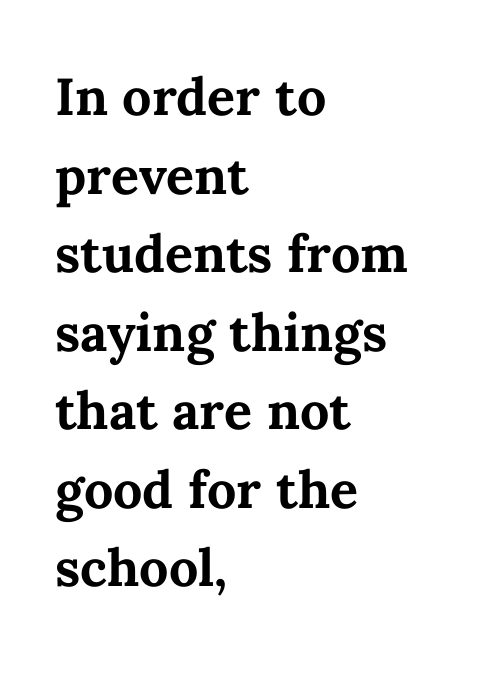
The image shows 52 px bold type, upright; set left-aligned, normal line spacing (1.51x), normal letter spacing, not underlined; medium stroke contrast and a medium x-height.
